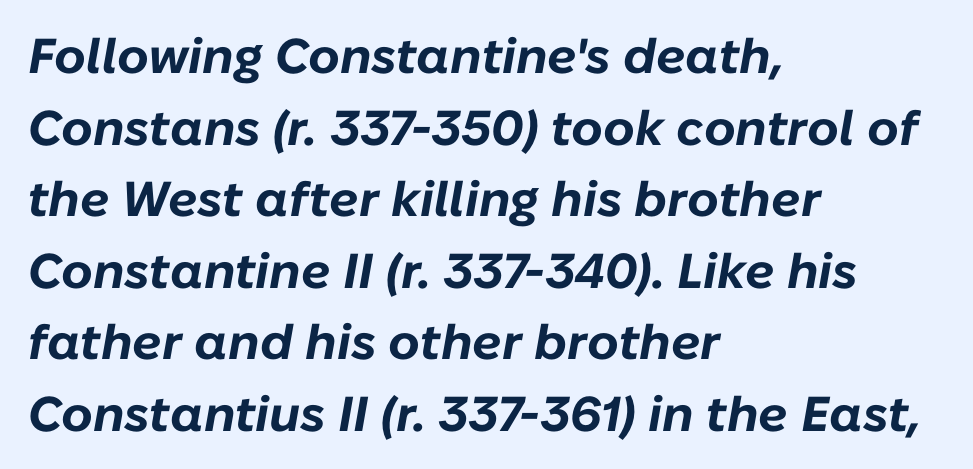
The image shows 49 px bold type, italic (leaning right); set left-aligned, normal line spacing (1.46x), normal letter spacing, not underlined; low stroke contrast and a medium x-height.
